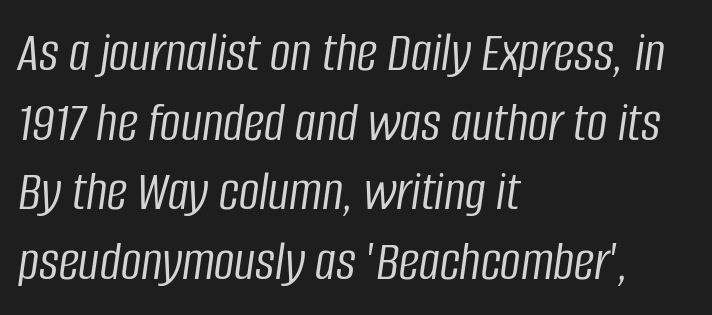
The image shows 57 px light, condensed type, italic (leaning right); set left-aligned, line spacing 1.22x, normal letter spacing, not underlined; low stroke contrast and a large x-height.
